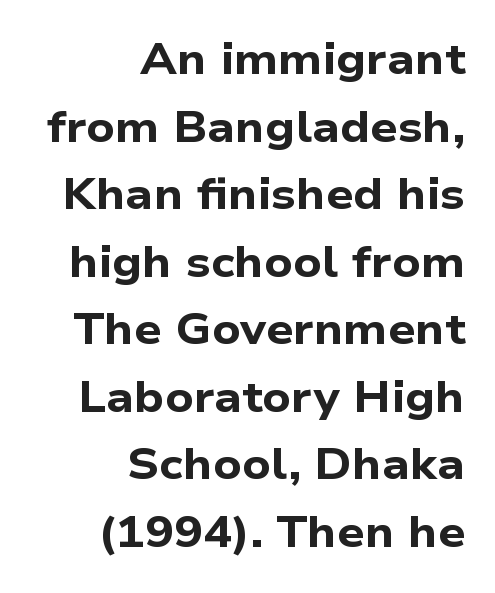
{"serif": "no", "bold": "yes", "weight": "bold", "width": "wide", "stroke_contrast": "low", "x_height": "medium", "monospaced": "no", "underline": "no", "align": "right", "line_spacing": "normal", "line_spacing_ratio": 1.57, "letter_spacing": "normal", "letter_spacing_em": 0.0, "glyph_px": 43}
